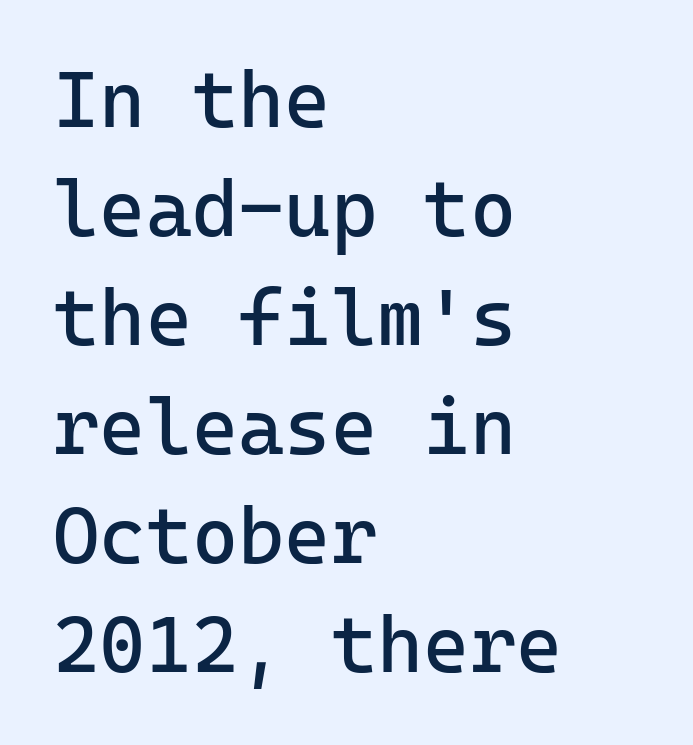
Classification — sans serif. Descenders hang freely into open space. Fixed-width glyphs throughout — classic coding-font behaviour. Horizontal bands of white between lines are of average thickness.
